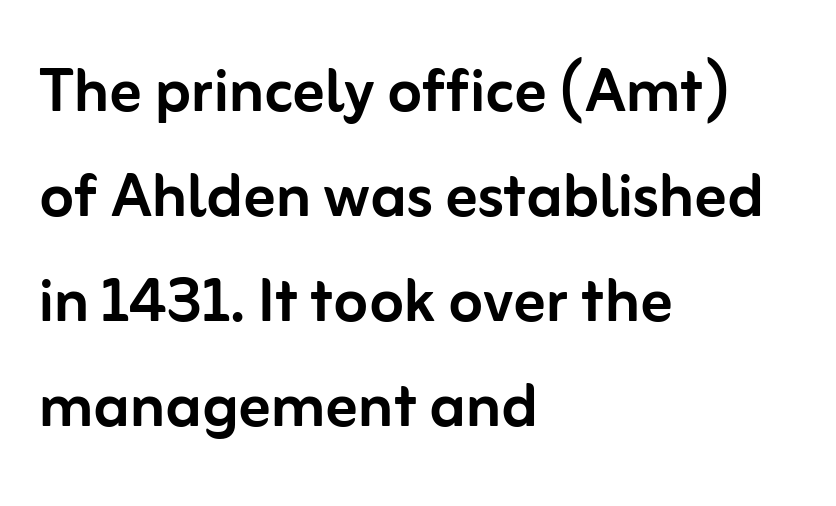
Q: Is the text italic (slanted)? A: No, it is upright.
Q: Is the typeface a serif or a sans-serif typeface? A: Sans-serif.
Q: Is the text underlined? A: No.
Q: How is the paragraph aligned? A: Left-aligned.
Q: Is the spacing between letters normal or unusually wide? A: Normal.
Q: Is the spacing between lines tight, normal or loose? A: Normal.
Q: Width (condensed, normal, or wide)? A: Normal.
Q: Stroke contrast? A: Low.
Q: x-height? A: Medium.
Q: Monospaced? A: No.
